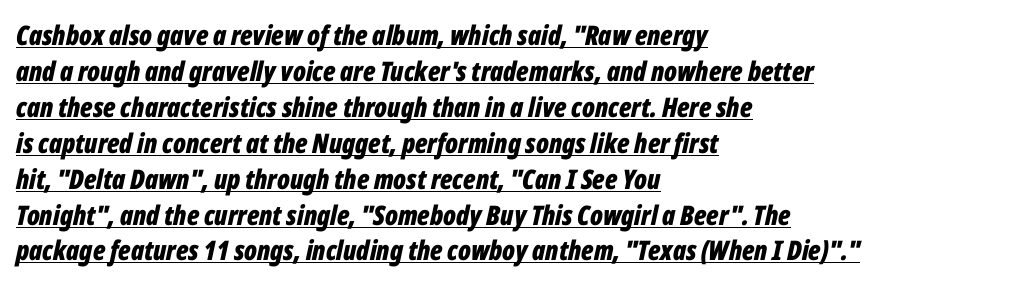
The rendered words wear a rule along their underside. Heft: maximum for text — a bold. Look at the tracking — it's just the regular setting, nothing added. This rendering uses left alignment, leaving the right contour irregular. Summary of vertical rhythm: regular, with standard interline spacing. The rendering applies a slant to the glyphs.
